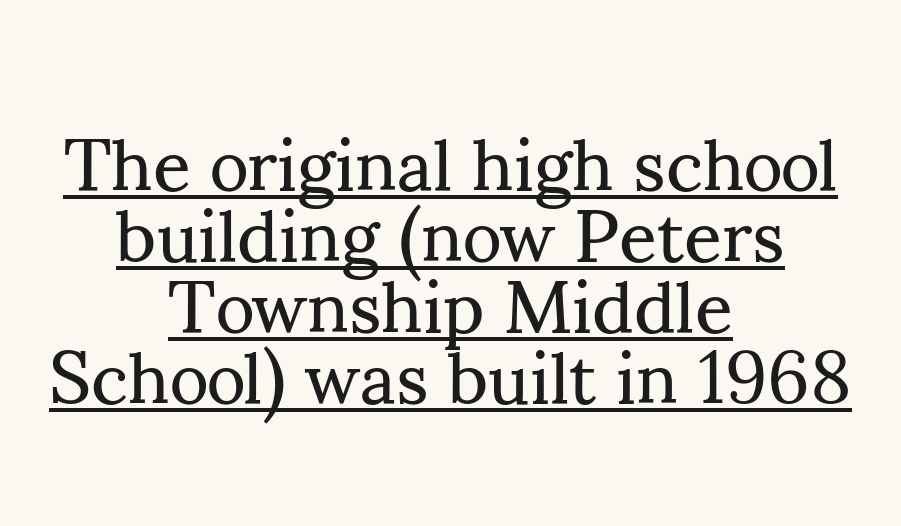
Q: Is the text bold? A: No.
Q: Is the text italic (slanted)? A: No, it is upright.
Q: Is the typeface a serif or a sans-serif typeface? A: Serif.
Q: Is the text underlined? A: Yes.
Q: How is the paragraph aligned? A: Centered.
Q: Is the spacing between letters normal or unusually wide? A: Normal.
Q: Is the spacing between lines tight, normal or loose? A: Tight.
Q: Width (condensed, normal, or wide)? A: Normal.
Q: Stroke contrast? A: Medium.
Q: x-height? A: Small.
Q: Monospaced? A: No.
